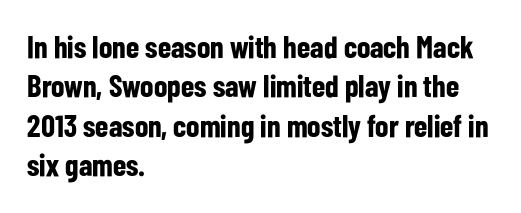
The image shows 31 px bold, condensed sans-serif type, upright; set left-aligned, normal line spacing (1.27x), normal letter spacing, not underlined; low stroke contrast and a medium x-height.
